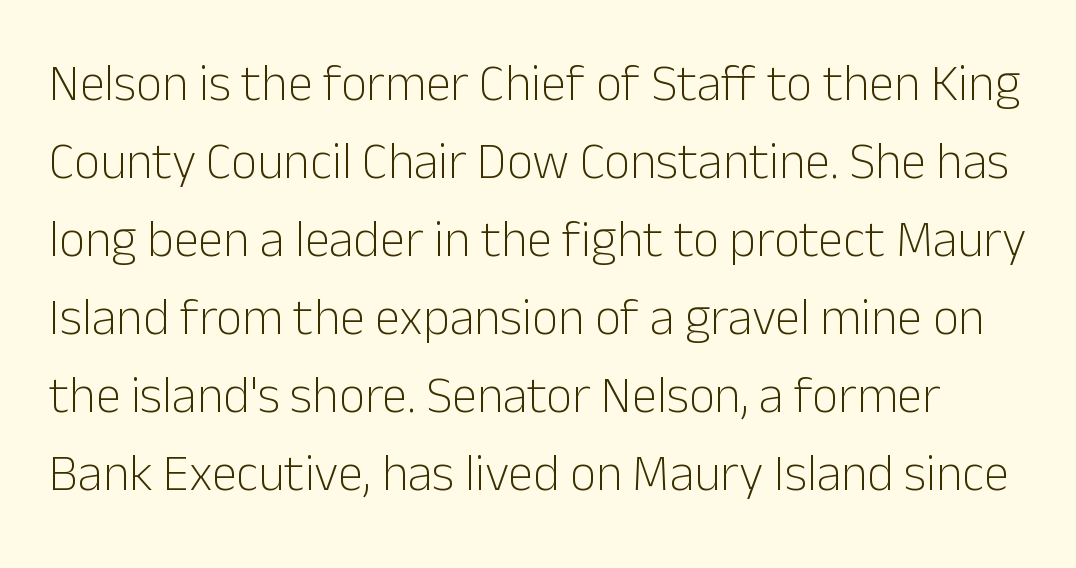
The image shows 51 px light sans-serif type, upright; set normal line spacing (1.53x), normal letter spacing, not underlined; low stroke contrast and a medium x-height.
